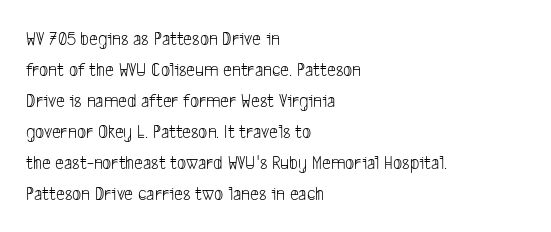
Lines of text with bare space underneath. The vertical gap from one line to the next is medium. Horizontal alignment here is leftward, the default for most running prose. Students, note that the glyphs here touch the page at normal intervals. This reads as an unemphasized weight, regular at the heaviest.
